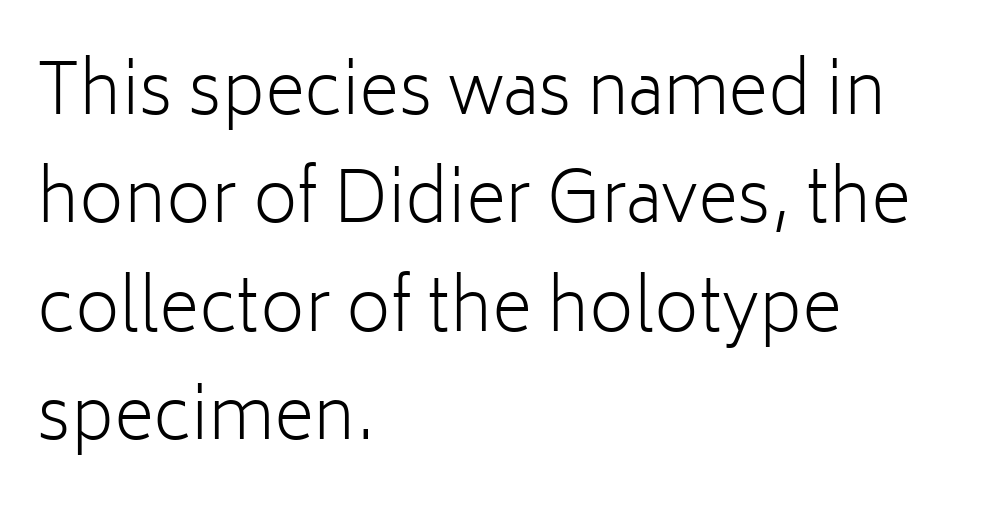
{"serif": "no", "italic": "no", "bold": "no", "weight": "light", "width": "normal", "stroke_contrast": "low", "x_height": "medium", "monospaced": "no", "underline": "no", "align": "left", "line_spacing": "normal", "line_spacing_ratio": 1.57, "letter_spacing": "normal", "letter_spacing_em": 0.0, "glyph_px": 69}
